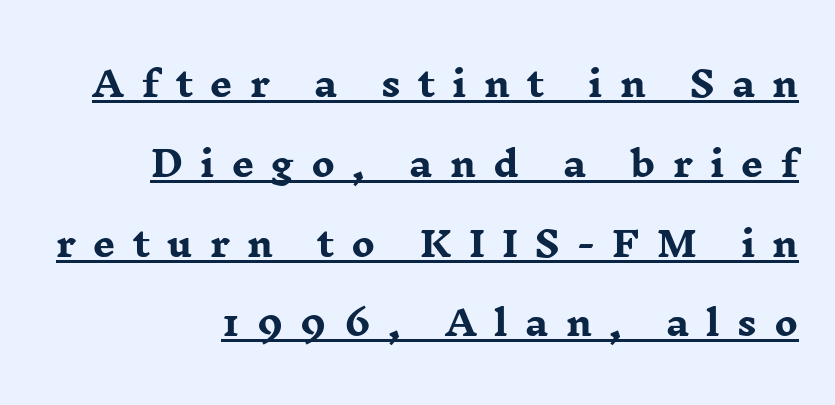
Q: Is the text bold? A: Yes.
Q: Is the text italic (slanted)? A: No, it is upright.
Q: Is the typeface a serif or a sans-serif typeface? A: Serif.
Q: Is the text underlined? A: Yes.
Q: How is the paragraph aligned? A: Right-aligned.
Q: Is the spacing between letters normal or unusually wide? A: Unusually wide.
Q: Is the spacing between lines tight, normal or loose? A: Loose.
Q: Width (condensed, normal, or wide)? A: Wide.
Q: Stroke contrast? A: Low.
Q: x-height? A: Medium.
Q: Monospaced? A: No.
